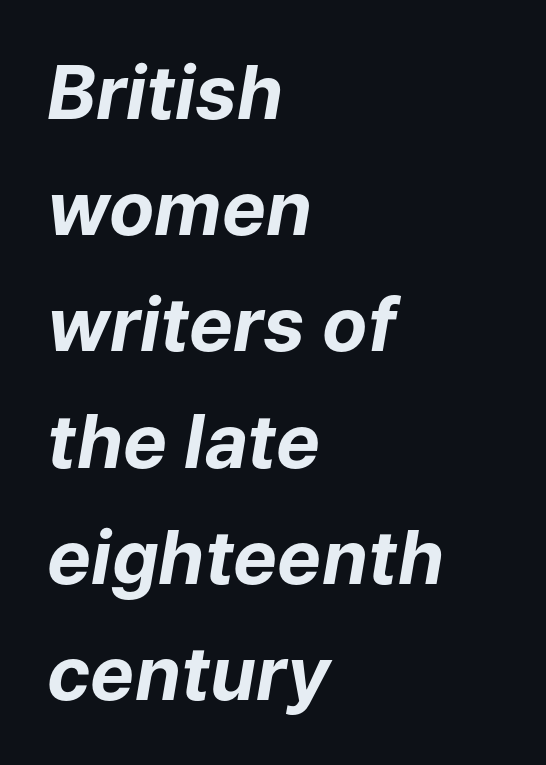
The image shows 74 px bold type, italic (leaning right); set left-aligned, normal line spacing (1.57x), normal letter spacing, not underlined; low stroke contrast and a medium x-height.
